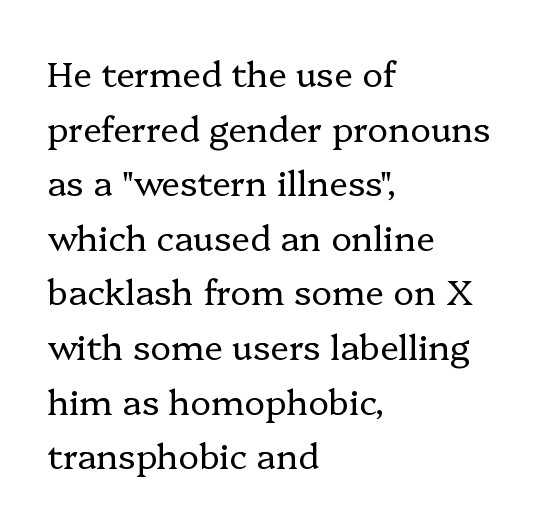
{"serif": "yes", "italic": "no", "bold": "no", "weight": "regular", "width": "normal", "stroke_contrast": "low", "x_height": "medium", "monospaced": "no", "underline": "no", "align": "left", "line_spacing": "normal", "line_spacing_ratio": 1.56, "letter_spacing": "normal", "letter_spacing_em": 0.0, "glyph_px": 35}
